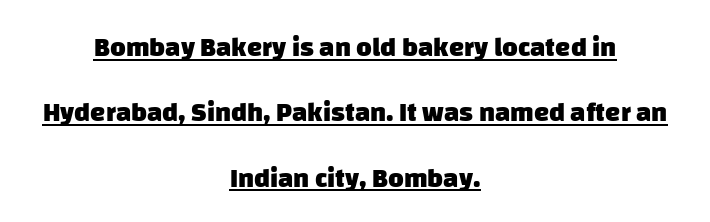
Compared with undecorated copy, this sample adds a rule below the words. The passage shown is emphatically bold. The compositor balanced each line on the midline. The type is set solid horizontally, with unmodified tracking. How would I describe the line gaps? Wide and relaxed.
